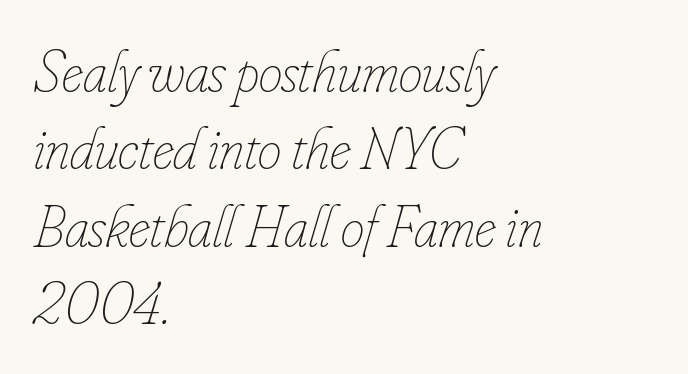
The image shows 60 px thin, condensed type, italic (leaning right); set left-aligned, normal line spacing (1.29x), normal letter spacing, not underlined; low stroke contrast and a small x-height.
